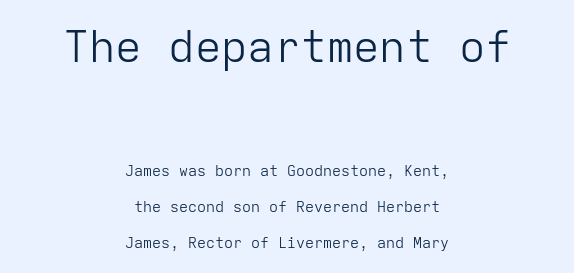
You can tell it's not italic because the verticals are truly vertical. Typographically, this falls in the sans-serif category. Check the space under the baseline: it is left empty. This sample trades compactness for vertical openness between lines. Of the two passages, the one on top uses the larger point size.
